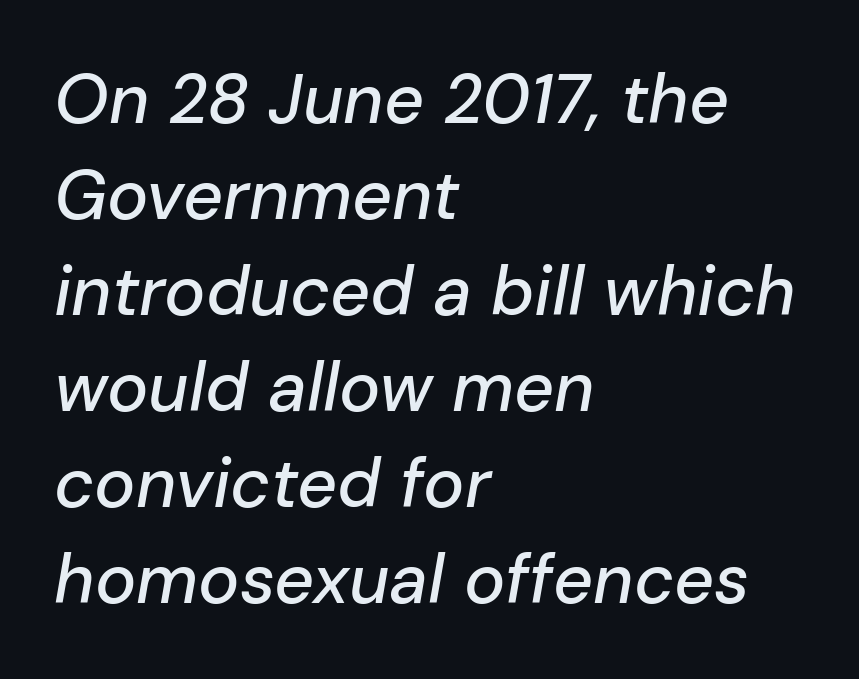
{"italic": "yes", "lean": "right", "slant_degrees": 10, "width": "normal", "stroke_contrast": "low", "x_height": "medium", "monospaced": "no", "underline": "no", "align": "left", "line_spacing": "normal", "line_spacing_ratio": 1.39, "letter_spacing": "normal", "letter_spacing_em": 0.0, "glyph_px": 69}
